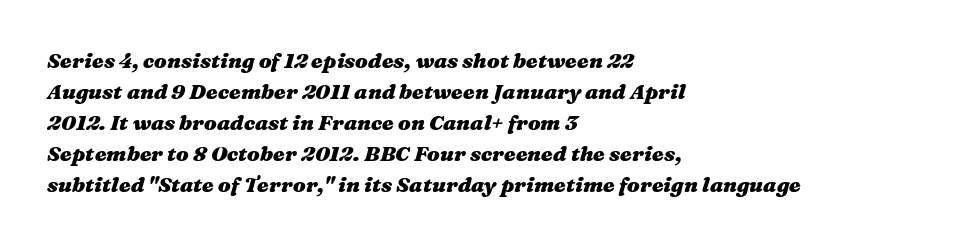
Quick note: italic. The string is rendered with underlining switched off. The text block is weighted toward the left margin, trailing off unevenly rightward. Summary of weight: heavy, a full bold.
